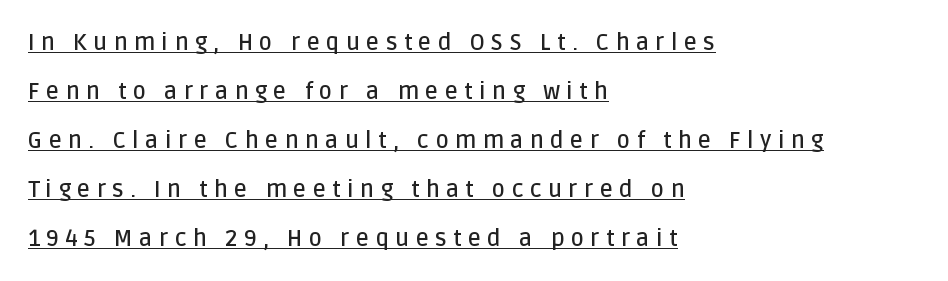
The image shows 23 px text type, upright; set left-aligned, loose line spacing (2.13x), unusually wide letter spacing (+0.27 em), underlined.
